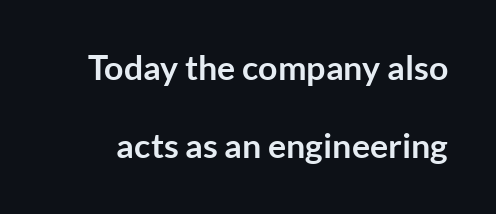
The image shows 34 px semibold sans-serif type, upright; set loose line spacing (2.3x), normal letter spacing, not underlined; low stroke contrast and a medium x-height.
